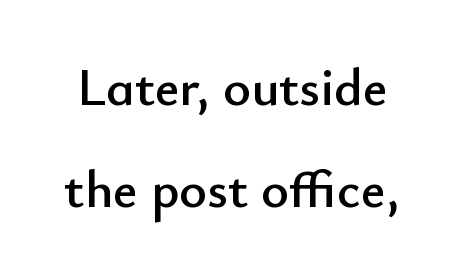
The vertical gap from one line to the next is large. Grotesque or geometric, the face here clearly has no serifs. Does the lettering tilt? It doesn't — this is upright. The face used here is proportionally spaced, like ordinary book or web type. Descender tails drop into unmarked territory. Each word holds together tightly as a unit, with standard inter-letter gaps.
